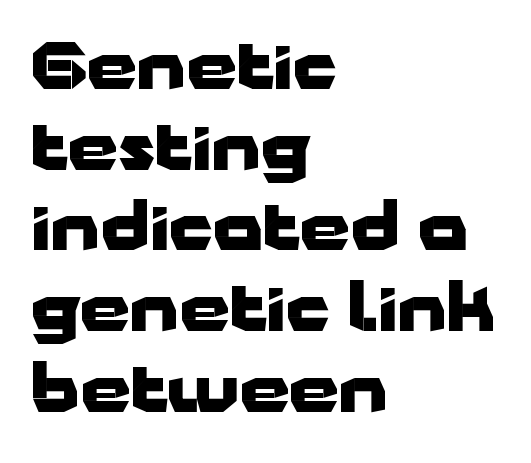
{"serif": "no", "italic": "no", "bold": "yes", "weight": "heavy", "width": "wide", "stroke_contrast": "low", "x_height": "medium", "monospaced": "no", "underline": "no", "align": "left", "line_spacing": "normal", "line_spacing_ratio": 1.26, "letter_spacing": "normal", "letter_spacing_em": 0.0, "glyph_px": 64}
